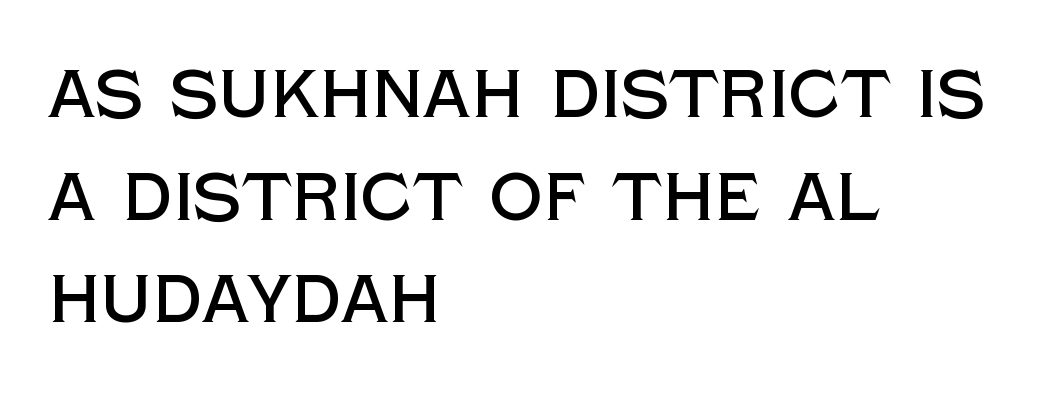
The image shows 67 px sans-serif type, upright; set left-aligned, normal line spacing (1.53x), normal letter spacing, not underlined; a large x-height.
